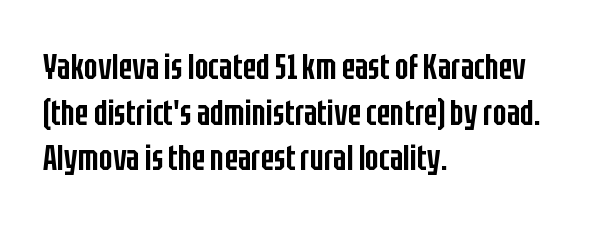
{"serif": "no", "italic": "no", "bold": "semi", "weight": "semibold", "width": "condensed", "stroke_contrast": "low", "x_height": "large", "monospaced": "no", "underline": "no", "align": "left", "line_spacing": "normal", "line_spacing_ratio": 1.27, "letter_spacing": "normal", "letter_spacing_em": 0.0, "glyph_px": 36}
